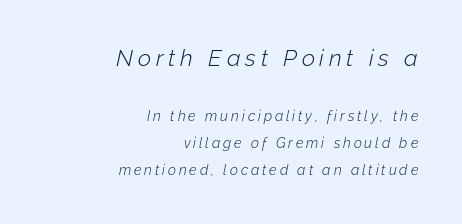
{"italic": "yes", "lean": "right", "slant_degrees": 12, "bold": "no", "underline": "no", "align": "right", "line_spacing": "loose", "line_spacing_ratio": 1.94, "letter_spacing": "wide", "letter_spacing_em": 0.21, "larger_block": "first", "size_ratio": 1.64, "glyph_px": 23}
